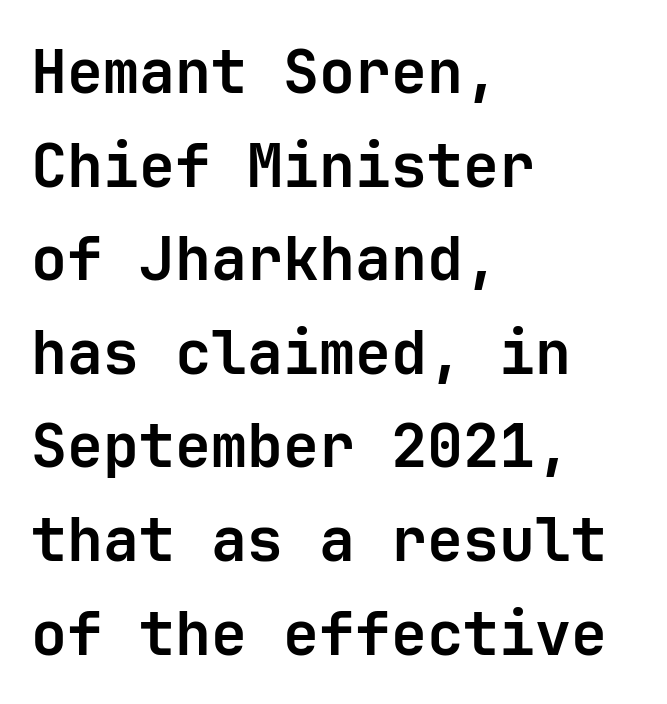
Clear beneath every line of the passage. Do the characters align in a grid? Yes, the font is monospaced. Its strokes are broad and dark, the hallmark of bold type. Regarding leading, the lines here are spaced in the standard way. These lines are composed in type without serifs.
